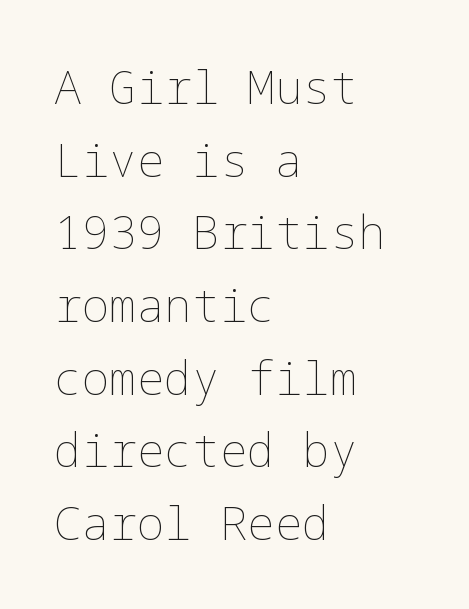
{"italic": "no", "bold": "no", "weight": "thin", "width": "normal", "stroke_contrast": "low", "x_height": "medium", "underline": "no", "align": "left", "line_spacing": "normal", "line_spacing_ratio": 1.58, "letter_spacing": "normal", "letter_spacing_em": 0.0, "glyph_px": 46}
